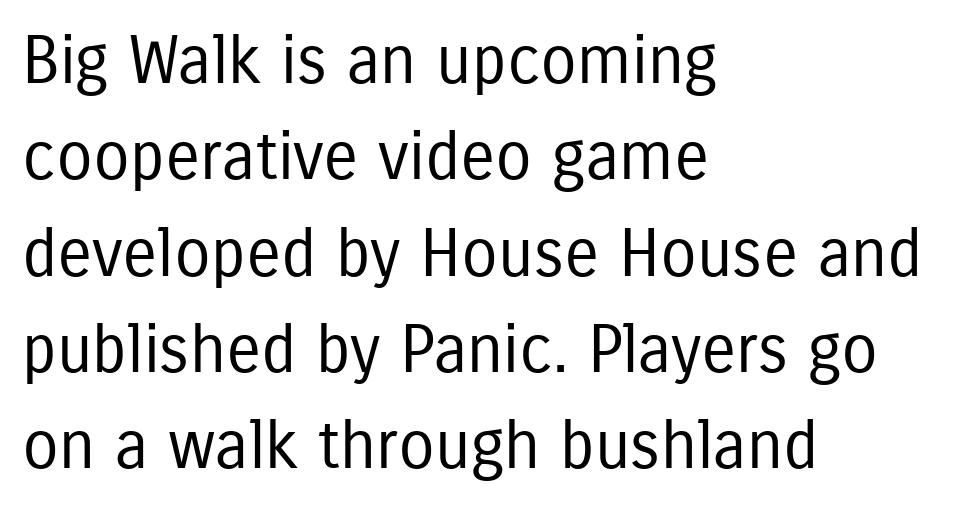
The image shows 66 px regular-weight, condensed sans-serif type, upright; set left-aligned, normal line spacing (1.46x), normal letter spacing, not underlined; low stroke contrast and a medium x-height.
